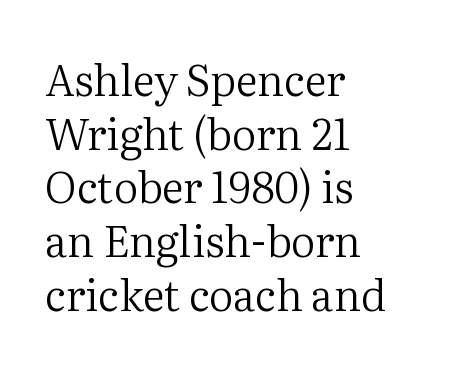
Q: Is the text bold? A: No.
Q: Is the text italic (slanted)? A: No, it is upright.
Q: Is the typeface a serif or a sans-serif typeface? A: Serif.
Q: Is the text underlined? A: No.
Q: How is the paragraph aligned? A: Left-aligned.
Q: Is the spacing between letters normal or unusually wide? A: Normal.
Q: Is the spacing between lines tight, normal or loose? A: Normal.
Q: Width (condensed, normal, or wide)? A: Normal.
Q: Stroke contrast? A: Medium.
Q: x-height? A: Medium.
Q: Monospaced? A: No.
